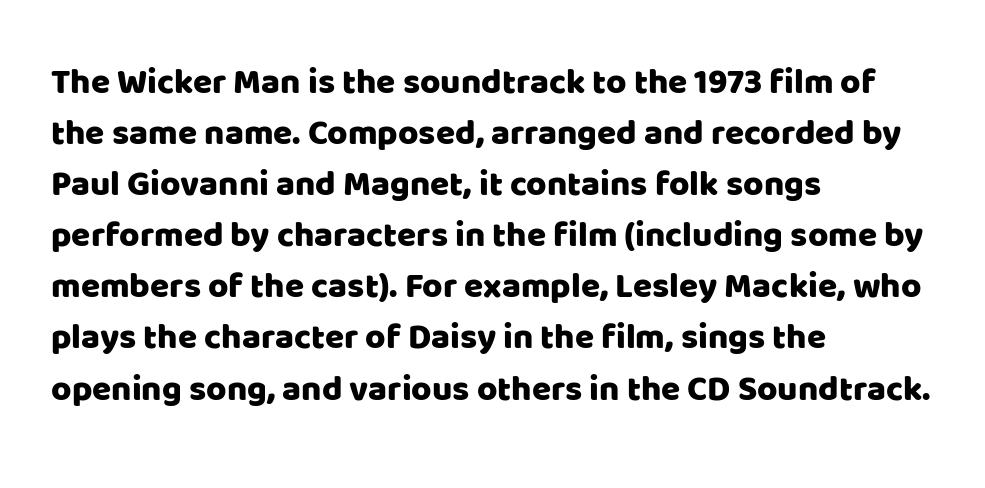
A typesetter would label this face a sans. Is the block centered? No — it sits flush against the left margin. The specimen omits any rule beneath the text block's lines. A roman cut, with each character standing at attention. Does the leading feel generous? No, just average.
